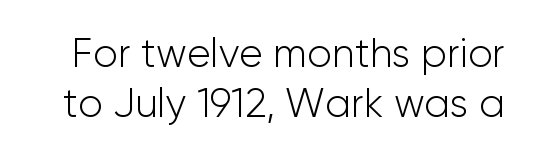
{"serif": "no", "italic": "no", "bold": "no", "weight": "light", "width": "normal", "stroke_contrast": "low", "x_height": "medium", "monospaced": "no", "underline": "no", "line_spacing": "normal", "line_spacing_ratio": 1.25, "letter_spacing": "normal", "letter_spacing_em": 0.0, "glyph_px": 40}
